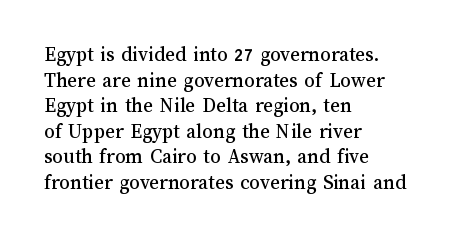
{"italic": "no", "underline": "no", "align": "left", "line_spacing_ratio": 1.22, "letter_spacing": "normal", "letter_spacing_em": 0.0, "glyph_px": 21}
